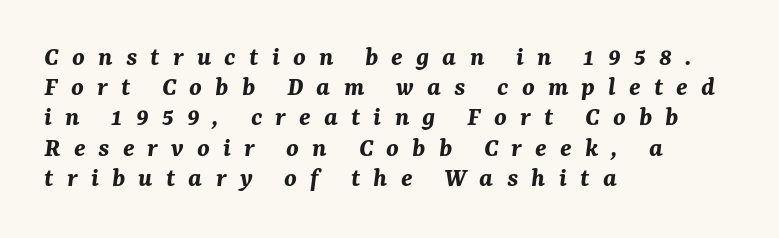
The image shows 28 px bold type, italic (leaning right); set left-aligned, tight line spacing (1.08x), unusually wide letter spacing (+0.47 em), not underlined; medium stroke contrast and a medium x-height.
